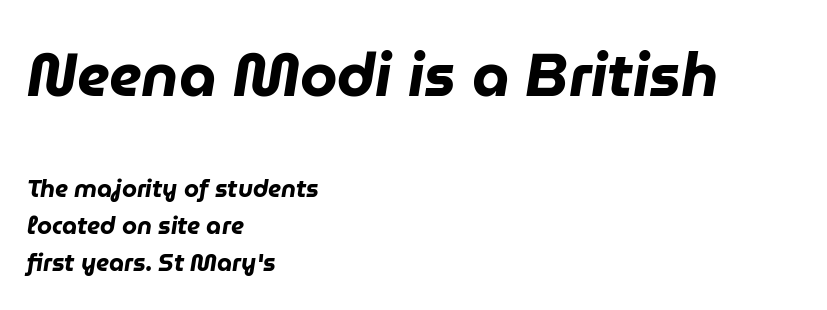
{"italic": "yes", "lean": "right", "slant_degrees": 9, "bold": "yes", "weight": "heavy", "width": "normal", "stroke_contrast": "low", "x_height": "medium", "monospaced": "no", "underline": "no", "align": "left", "line_spacing": "normal", "line_spacing_ratio": 1.56, "letter_spacing": "normal", "letter_spacing_em": 0.0, "larger_block": "first", "size_ratio": 2.5, "glyph_px": 60}
